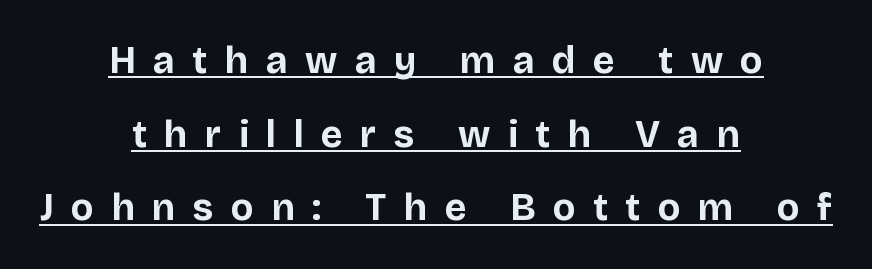
The image shows 38 px bold sans-serif type, upright; set centered, loose line spacing (1.94x), unusually wide letter spacing (+0.46 em), underlined; low stroke contrast and a large x-height.
